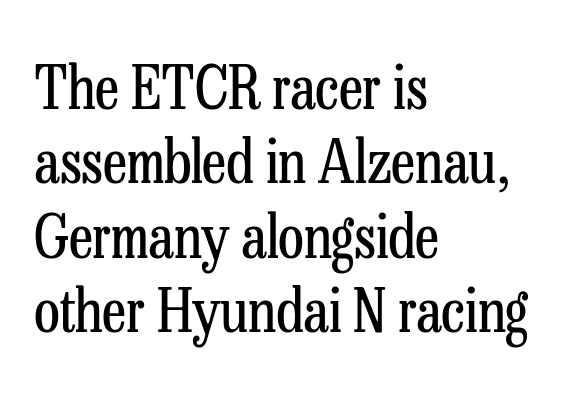
Q: Is the text bold? A: No.
Q: Is the text italic (slanted)? A: No, it is upright.
Q: Is the typeface a serif or a sans-serif typeface? A: Serif.
Q: Is the text underlined? A: No.
Q: How is the paragraph aligned? A: Left-aligned.
Q: Is the spacing between letters normal or unusually wide? A: Normal.
Q: Width (condensed, normal, or wide)? A: Condensed.
Q: Stroke contrast? A: Low.
Q: x-height? A: Medium.
Q: Monospaced? A: No.
